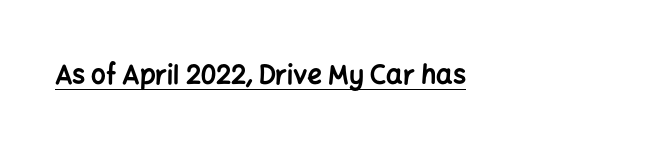
{"italic": "no", "bold": "yes", "underline": "yes", "align": "left", "letter_spacing": "normal", "letter_spacing_em": 0.0, "glyph_px": 26}
